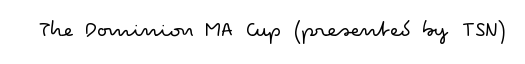
Q: Is the text bold? A: No.
Q: Is the text italic (slanted)? A: No, it is upright.
Q: Is the text underlined? A: No.
Q: Is the spacing between letters normal or unusually wide? A: Normal.
